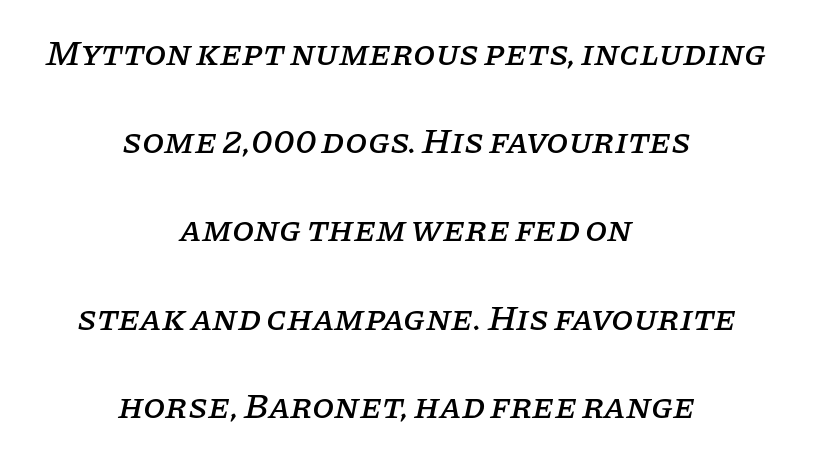
{"serif": "yes", "italic": "yes", "lean": "right", "slant_degrees": 11, "width": "normal", "stroke_contrast": "low", "x_height": "large", "monospaced": "no", "underline": "no", "align": "center", "line_spacing": "loose", "line_spacing_ratio": 2.45, "letter_spacing": "normal", "letter_spacing_em": 0.0, "glyph_px": 36}
